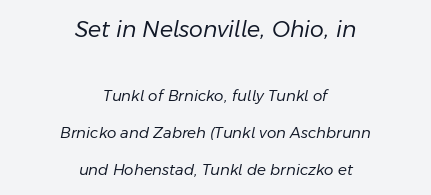
A great deal of white space separates one row of letters from the next. Posture: slanted. Anything drawn beneath the words? Only blank space. Compared with a typical body face, this is equally light or lighter still. Inter-character spacing is left at the font's built-in metrics. Horizontally, the lines are justified to the midpoint only.
